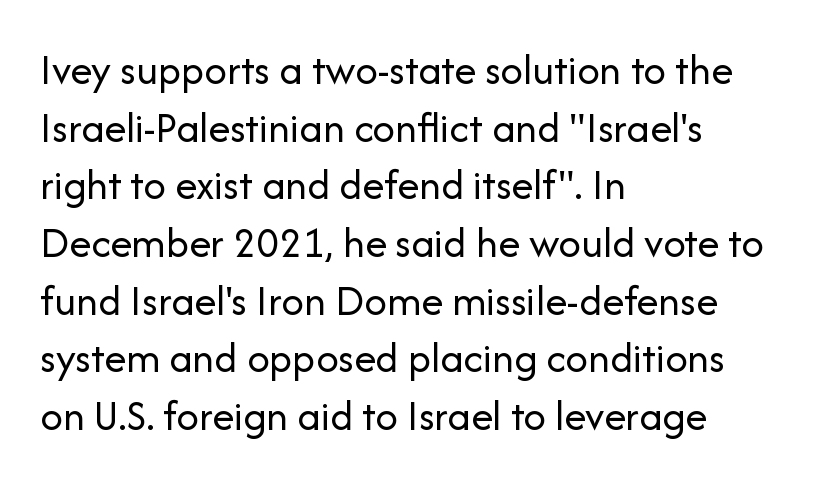
{"serif": "no", "italic": "no", "bold": "no", "weight": "regular", "width": "normal", "stroke_contrast": "low", "x_height": "medium", "monospaced": "no", "underline": "no", "align": "left", "line_spacing": "normal", "line_spacing_ratio": 1.31, "letter_spacing": "normal", "letter_spacing_em": 0.0, "glyph_px": 44}
